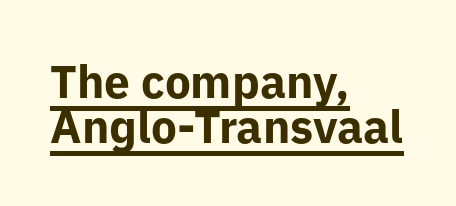
{"serif": "no", "italic": "no", "bold": "yes", "weight": "bold", "width": "normal", "stroke_contrast": "low", "x_height": "medium", "monospaced": "no", "underline": "yes", "align": "left", "line_spacing": "tight", "line_spacing_ratio": 0.97, "letter_spacing": "normal", "letter_spacing_em": 0.0, "glyph_px": 46}
